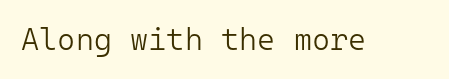
No word sits above an underline. Spacing between characters is what you'd get straight out of the box. Fixed-width glyphs throughout — classic coding-font behaviour. Posture: straight, roman, zero tilt. The font is comparable to plain body text, perhaps lighter. The designer went with a sans here, leaving each stem footless.
